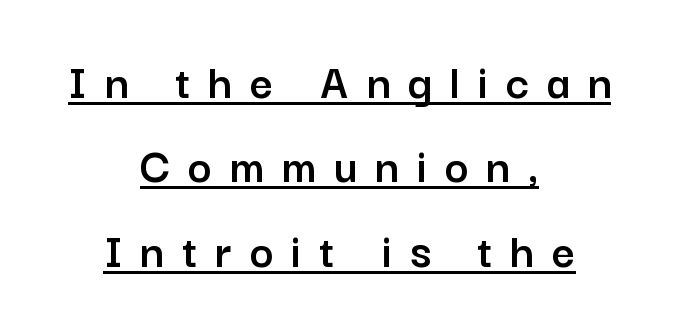
Q: Is the text italic (slanted)? A: No, it is upright.
Q: Is the typeface a serif or a sans-serif typeface? A: Sans-serif.
Q: Is the text underlined? A: Yes.
Q: How is the paragraph aligned? A: Centered.
Q: Is the spacing between letters normal or unusually wide? A: Unusually wide.
Q: Is the spacing between lines tight, normal or loose? A: Normal.
Q: Width (condensed, normal, or wide)? A: Normal.
Q: Stroke contrast? A: Low.
Q: x-height? A: Medium.
Q: Monospaced? A: No.
